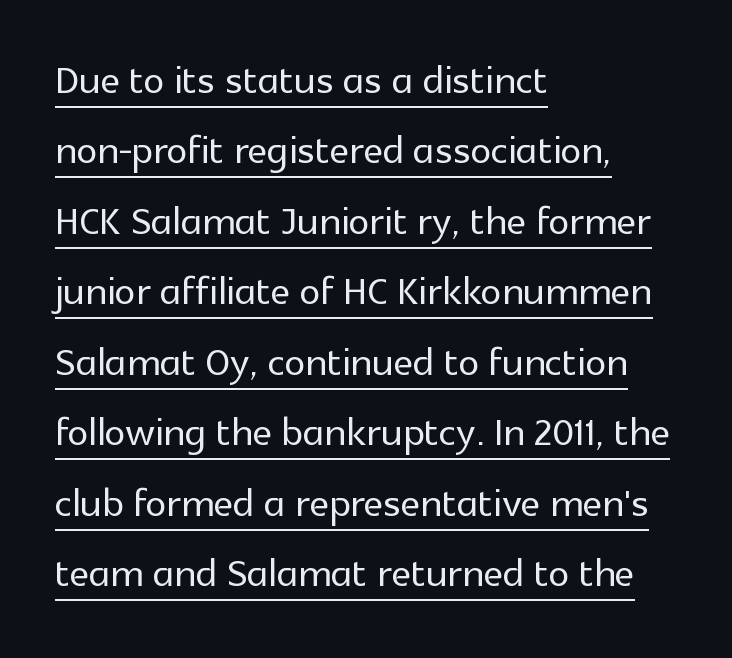
Q: Is the text italic (slanted)? A: No, it is upright.
Q: Is the typeface a serif or a sans-serif typeface? A: Sans-serif.
Q: Is the text underlined? A: Yes.
Q: How is the paragraph aligned? A: Left-aligned.
Q: Is the spacing between letters normal or unusually wide? A: Normal.
Q: Is the spacing between lines tight, normal or loose? A: Normal.
Q: Width (condensed, normal, or wide)? A: Normal.
Q: x-height? A: Medium.
Q: Monospaced? A: No.
